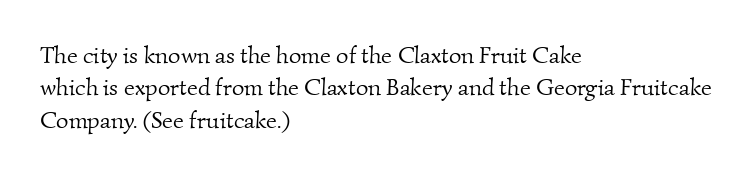
The image shows 24 px text type; set left-aligned, normal line spacing (1.35x), normal letter spacing, not underlined.
